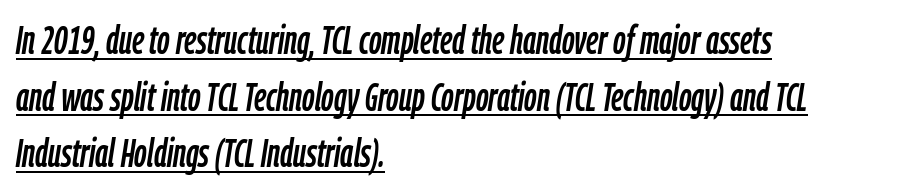
Italic: yes, the glyphs are oblique. Each word holds together tightly as a unit, with standard inter-letter gaps. A typesetter would call this proportional, since set widths differ per character. Check the space under the baseline: a stroke is drawn there. How would I describe the line gaps? Plain and ordinary. This rendering uses left alignment, leaving the right contour irregular.
